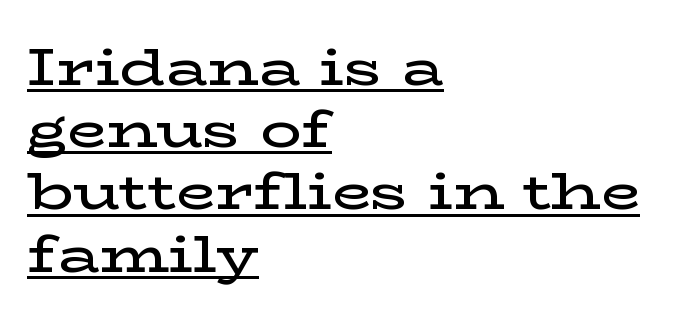
Character widths vary here, with narrow letters taking less room than wide ones. Serif or sans? Serif — the stroke terminals have little feet. Is there an underline? Yes — a line sits under the letters. Summary of weight: moderately heavy, a semibold. The specimen reads as upright at a glance. The rag falls on the right side of this text block.
